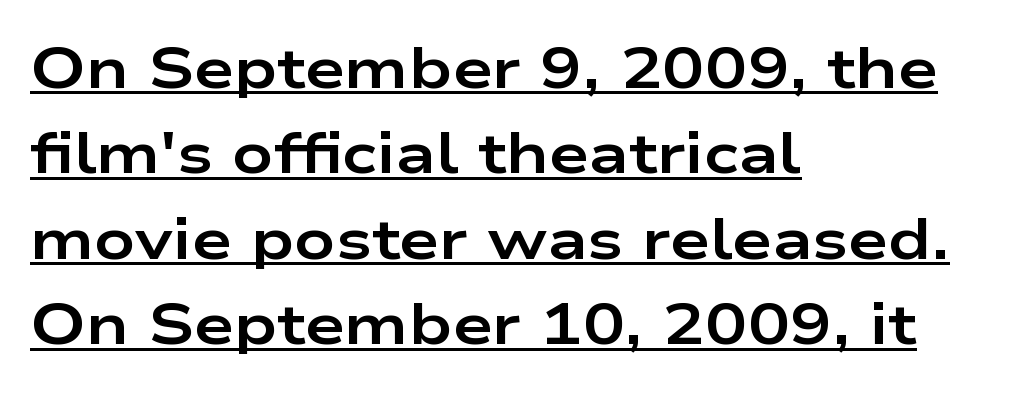
Q: Is the text bold? A: Yes.
Q: Is the text italic (slanted)? A: No, it is upright.
Q: Is the typeface a serif or a sans-serif typeface? A: Sans-serif.
Q: Is the text underlined? A: Yes.
Q: How is the paragraph aligned? A: Left-aligned.
Q: Is the spacing between letters normal or unusually wide? A: Normal.
Q: Is the spacing between lines tight, normal or loose? A: Normal.
Q: Width (condensed, normal, or wide)? A: Wide.
Q: Stroke contrast? A: Low.
Q: x-height? A: Medium.
Q: Monospaced? A: No.
